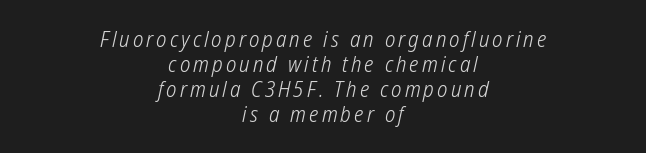
Q: Is the text bold? A: No.
Q: Is the text underlined? A: No.
Q: How is the paragraph aligned? A: Centered.
Q: Is the spacing between lines tight, normal or loose? A: Tight.
